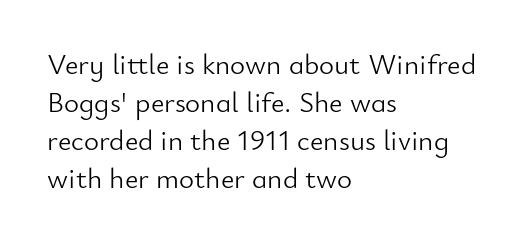
Q: Is the text bold? A: No.
Q: Is the text italic (slanted)? A: No, it is upright.
Q: Is the typeface a serif or a sans-serif typeface? A: Sans-serif.
Q: Is the text underlined? A: No.
Q: How is the paragraph aligned? A: Left-aligned.
Q: Is the spacing between letters normal or unusually wide? A: Normal.
Q: Is the spacing between lines tight, normal or loose? A: Normal.
Q: Width (condensed, normal, or wide)? A: Normal.
Q: Stroke contrast? A: Low.
Q: x-height? A: Small.
Q: Monospaced? A: No.
